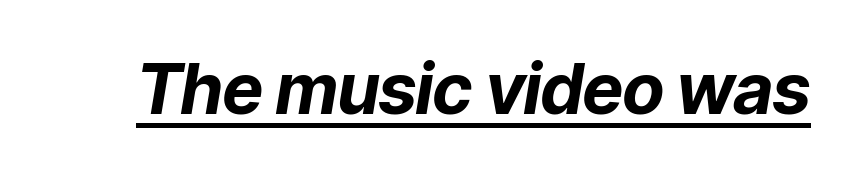
Q: Is the text bold? A: Yes.
Q: Is the text italic (slanted)? A: Yes, it leans right by about 9 degrees.
Q: Is the text underlined? A: Yes.
Q: Is the spacing between letters normal or unusually wide? A: Normal.
Q: Width (condensed, normal, or wide)? A: Normal.
Q: Stroke contrast? A: Low.
Q: x-height? A: Medium.
Q: Monospaced? A: No.
